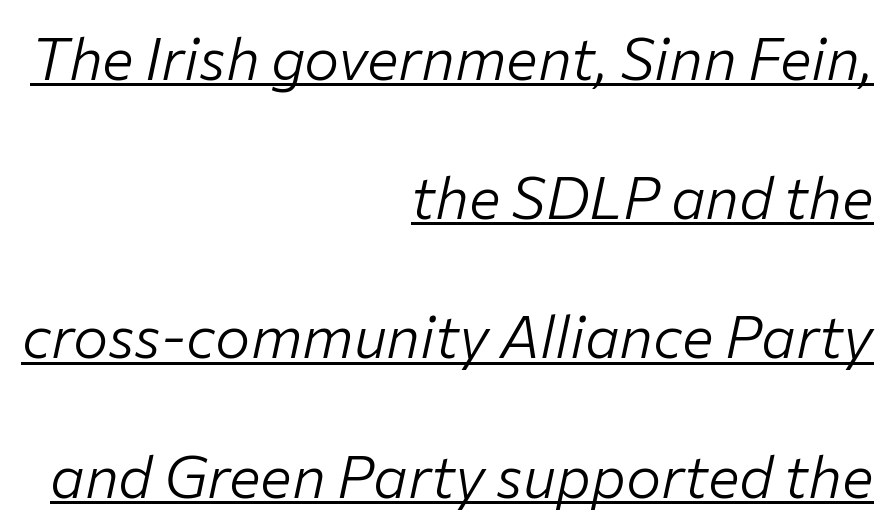
The image shows 59 px light type, italic (leaning right); set right-aligned, loose line spacing (2.36x), normal letter spacing, underlined; low stroke contrast and a medium x-height.
